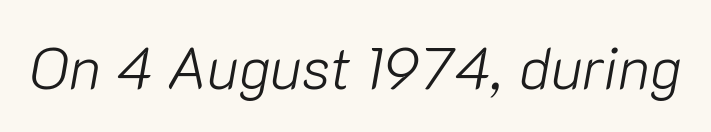
{"italic": "yes", "lean": "right", "slant_degrees": 10, "bold": "no", "weight": "light", "width": "normal", "stroke_contrast": "low", "x_height": "medium", "monospaced": "no", "underline": "no", "letter_spacing": "normal", "letter_spacing_em": 0.0, "glyph_px": 58}
